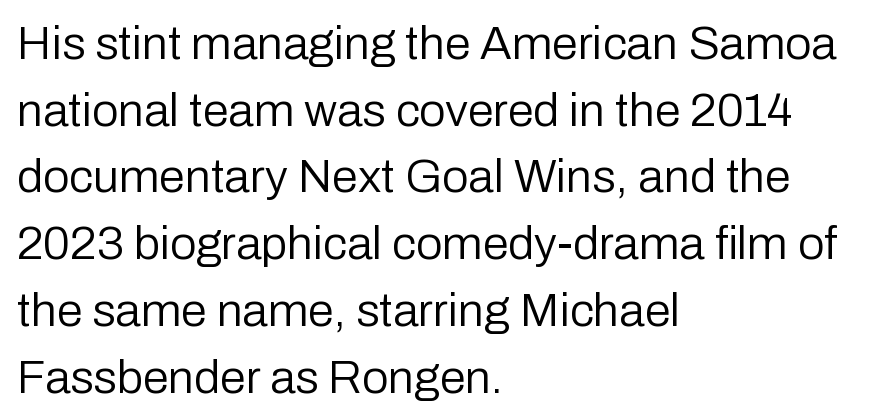
{"serif": "no", "italic": "no", "bold": "no", "weight": "regular", "width": "normal", "stroke_contrast": "low", "x_height": "medium", "monospaced": "no", "underline": "no", "align": "left", "line_spacing": "normal", "line_spacing_ratio": 1.42, "letter_spacing": "normal", "letter_spacing_em": 0.0, "glyph_px": 47}
